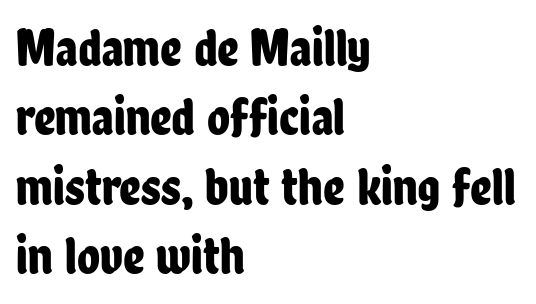
Q: Is the text italic (slanted)? A: No, it is upright.
Q: Is the typeface a serif or a sans-serif typeface? A: Sans-serif.
Q: Is the text underlined? A: No.
Q: How is the paragraph aligned? A: Left-aligned.
Q: Is the spacing between letters normal or unusually wide? A: Normal.
Q: Is the spacing between lines tight, normal or loose? A: Normal.
Q: Width (condensed, normal, or wide)? A: Condensed.
Q: Stroke contrast? A: Low.
Q: x-height? A: Medium.
Q: Monospaced? A: No.
